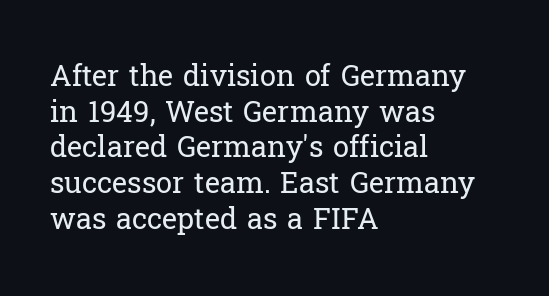
The image shows 29 px regular-weight serif type, upright; set left-aligned, line spacing 1.23x, normal letter spacing, not underlined; low stroke contrast and a medium x-height.
